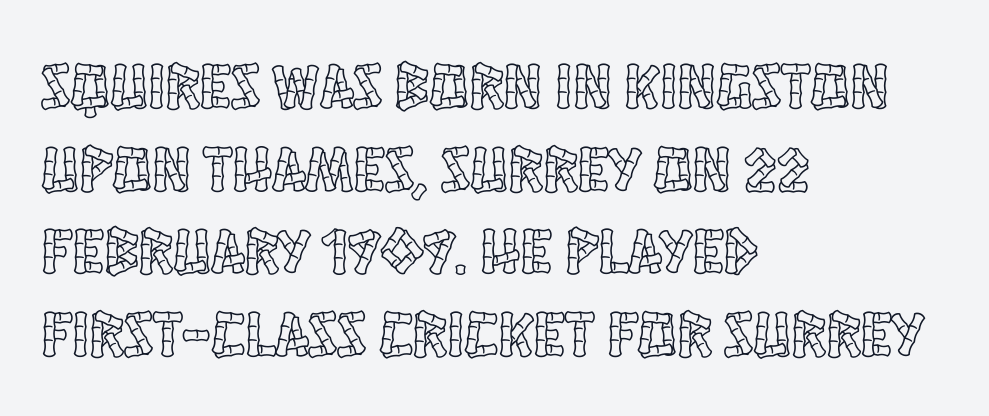
{"italic": "no", "width": "condensed", "x_height": "large", "monospaced": "no", "underline": "no", "align": "left", "line_spacing": "normal", "line_spacing_ratio": 1.27, "letter_spacing": "normal", "letter_spacing_em": 0.0, "glyph_px": 65}
